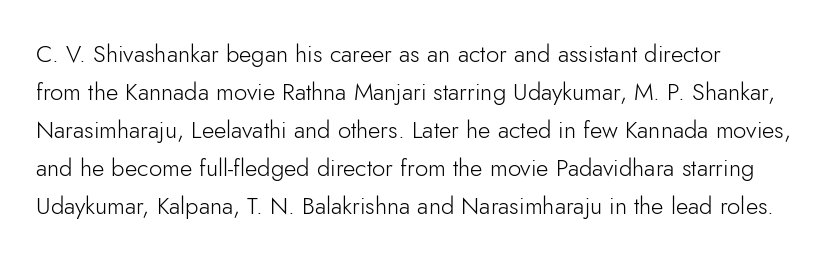
Vertical spacing — default. The passage shown is not bold in any degree. A bare baseline throughout the passage. You can tell it's not italic because the verticals are truly vertical. Compared with typical body copy, the letter spacing here is the same.
